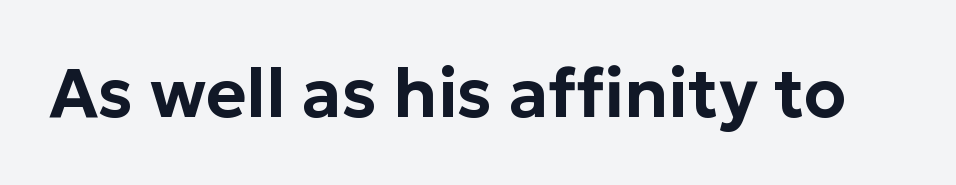
Q: Is the text italic (slanted)? A: No, it is upright.
Q: Is the typeface a serif or a sans-serif typeface? A: Sans-serif.
Q: Is the text underlined? A: No.
Q: Is the spacing between letters normal or unusually wide? A: Normal.
Q: Width (condensed, normal, or wide)? A: Normal.
Q: Stroke contrast? A: Low.
Q: x-height? A: Medium.
Q: Monospaced? A: No.
